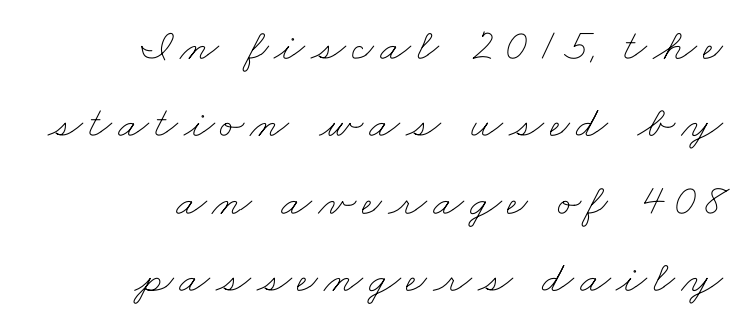
The lines in this sample share a right terminus and differ only in where they begin. Proportional: the letters do not fall into vertical columns. This reads as an unemphasized weight, regular at the heaviest. Unmarked baselines from the first word to the last.
